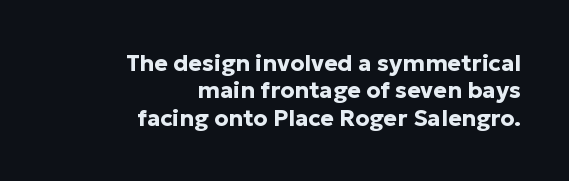
Compared with typical body copy, the letter spacing here is the same. The gap between lines stays unmarked. When letters stand straight like this, we call the style roman or upright. Its strokes are broad and dark, the hallmark of bold type.
